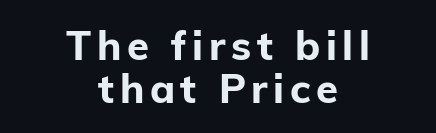
Nothing sits at the stroke ends, so this counts as sans-serif. The lines are packed closely together with very little leading. This is roman type, the default non-slanted kind. Visually the block forms a symmetrical silhouette, jagged on both flanks. Looks like regular typesetting: each glyph gets only the width it needs.
